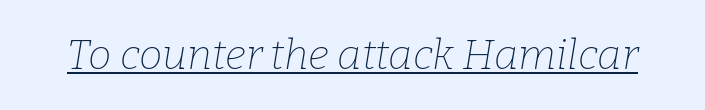
The image shows 42 px thin serif type, italic (leaning right); set normal letter spacing, underlined; low stroke contrast and a medium x-height.
